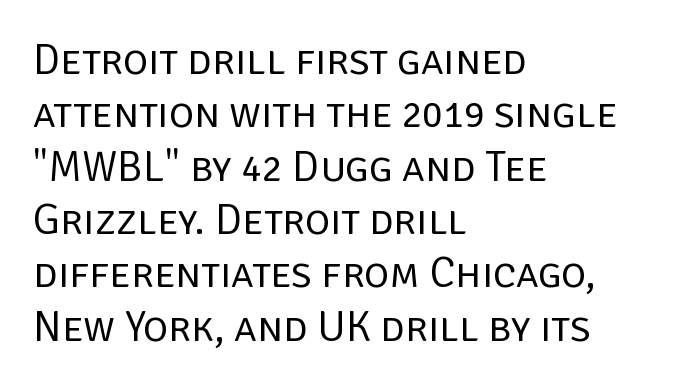
{"serif": "no", "italic": "no", "bold": "no", "weight": "regular", "width": "normal", "stroke_contrast": "low", "x_height": "large", "monospaced": "no", "underline": "no", "align": "left", "line_spacing_ratio": 1.24, "letter_spacing": "normal", "letter_spacing_em": 0.0, "glyph_px": 43}
